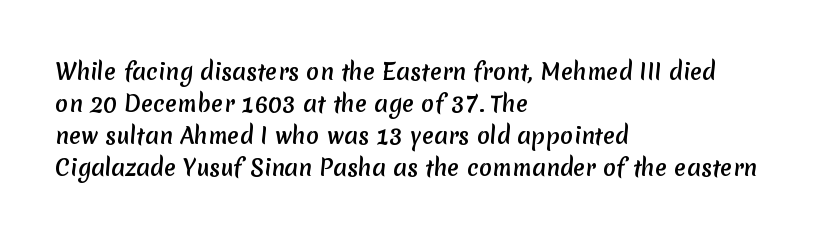
The image shows 22 px text type; set left-aligned, normal line spacing (1.46x), normal letter spacing, not underlined.
